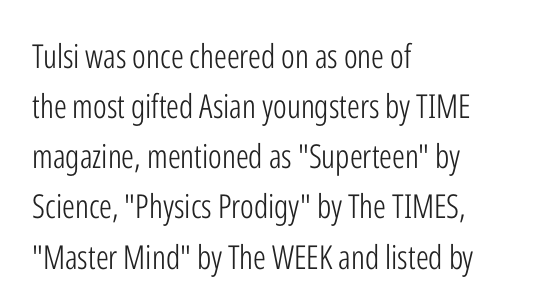
The image shows 33 px light, condensed sans-serif type, upright; set left-aligned, normal line spacing (1.52x), normal letter spacing, not underlined; low stroke contrast and a medium x-height.
